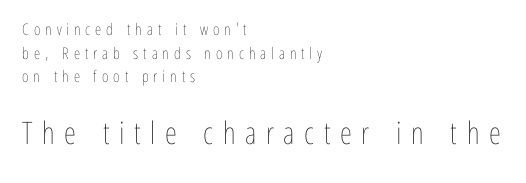
{"italic": "no", "bold": "no", "weight": "thin", "width": "condensed", "stroke_contrast": "low", "x_height": "medium", "monospaced": "no", "underline": "no", "align": "left", "line_spacing": "normal", "line_spacing_ratio": 1.48, "letter_spacing": "wide", "letter_spacing_em": 0.31, "larger_block": "second", "size_ratio": 1.94, "glyph_px": 31}
